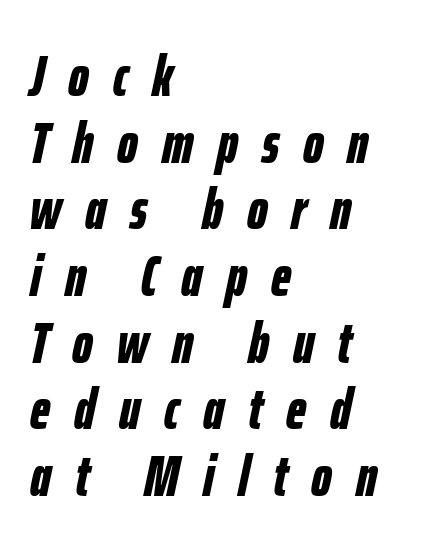
{"italic": "yes", "lean": "right", "slant_degrees": 12, "bold": "yes", "weight": "bold", "width": "condensed", "stroke_contrast": "low", "x_height": "medium", "monospaced": "no", "underline": "no", "align": "left", "line_spacing": "tight", "line_spacing_ratio": 1.15, "letter_spacing": "wide", "letter_spacing_em": 0.41, "glyph_px": 58}
